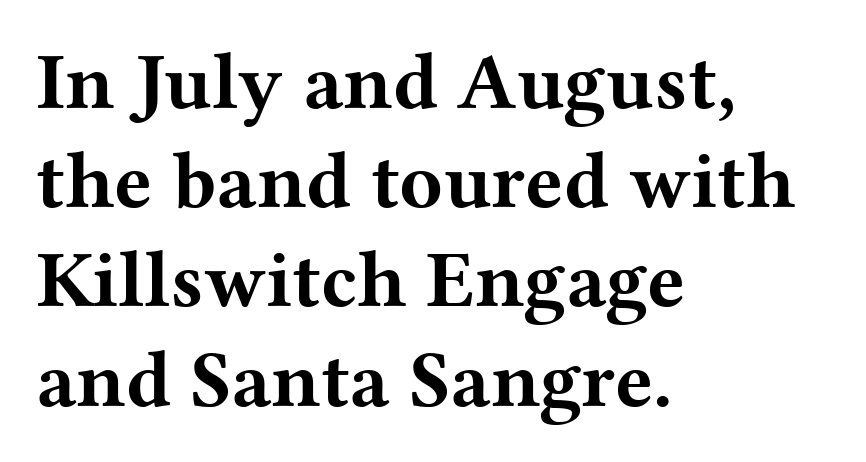
Typesetter's note: full bold, strokes at maximum text heaviness. The compositor pushed each line to the left boundary. Tracking here is standard; glyphs follow each other at the usual distance. You could not count columns in this text — the font is proportionally spaced. Little horizontal feet cap the strokes, marking this as serif type.
